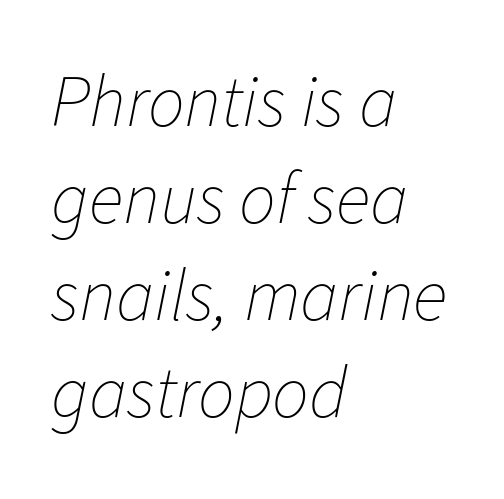
Q: Is the text bold? A: No.
Q: Is the text italic (slanted)? A: Yes, it leans right by about 11 degrees.
Q: Is the text underlined? A: No.
Q: How is the paragraph aligned? A: Left-aligned.
Q: Is the spacing between letters normal or unusually wide? A: Normal.
Q: Is the spacing between lines tight, normal or loose? A: Normal.
Q: Width (condensed, normal, or wide)? A: Normal.
Q: Stroke contrast? A: Low.
Q: x-height? A: Medium.
Q: Monospaced? A: No.
